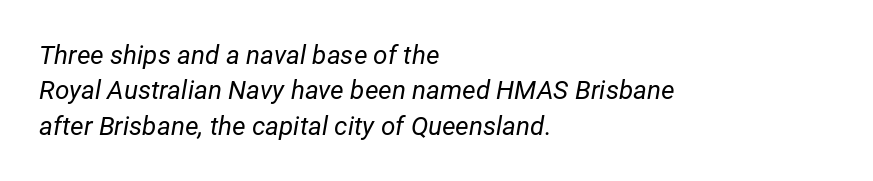
Here the glyphs are tracked normally, forming tight word shapes. Every row of glyphs begins at an identical x-position on the left. The weight would be labelled regular, book, light, or lighter still. The gap between lines stays unmarked. Students, observe: this is what conventionally led text looks like.
